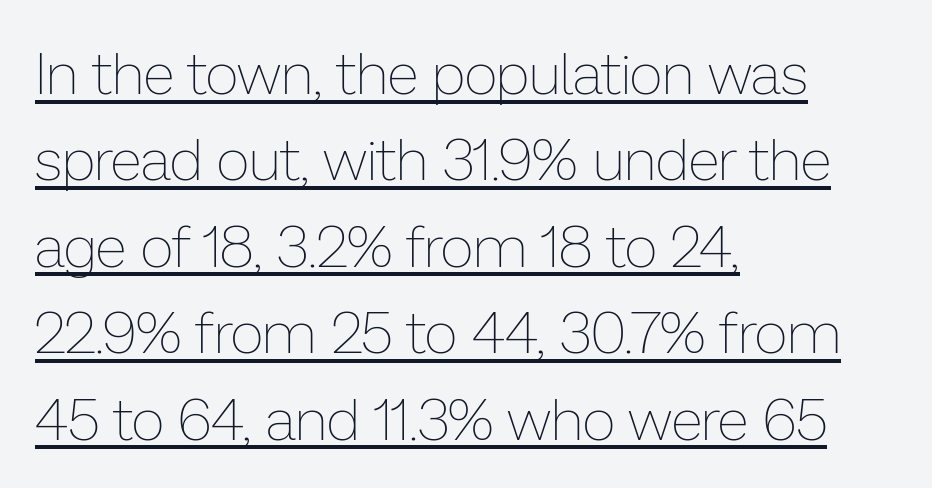
Q: Is the text bold? A: No.
Q: Is the text italic (slanted)? A: No, it is upright.
Q: Is the text underlined? A: Yes.
Q: How is the paragraph aligned? A: Left-aligned.
Q: Is the spacing between letters normal or unusually wide? A: Normal.
Q: Is the spacing between lines tight, normal or loose? A: Normal.
Q: Width (condensed, normal, or wide)? A: Normal.
Q: Stroke contrast? A: Low.
Q: x-height? A: Medium.
Q: Monospaced? A: No.
